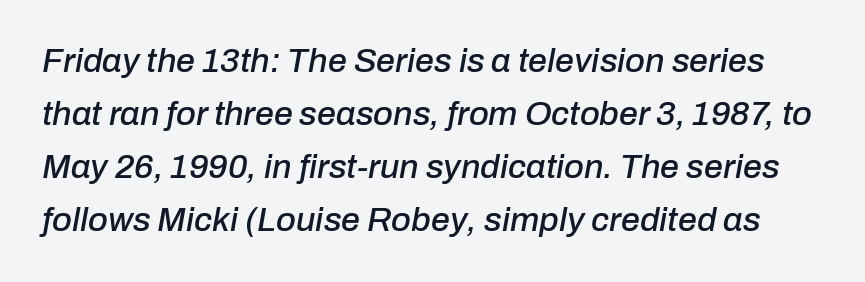
How would I describe the line gaps? Plain and ordinary. Style check: oblique. Look at the tracking — it's just the regular setting, nothing added. Rule under the text: the space is simply empty. These lines are rendered in a variable-pitch font.
